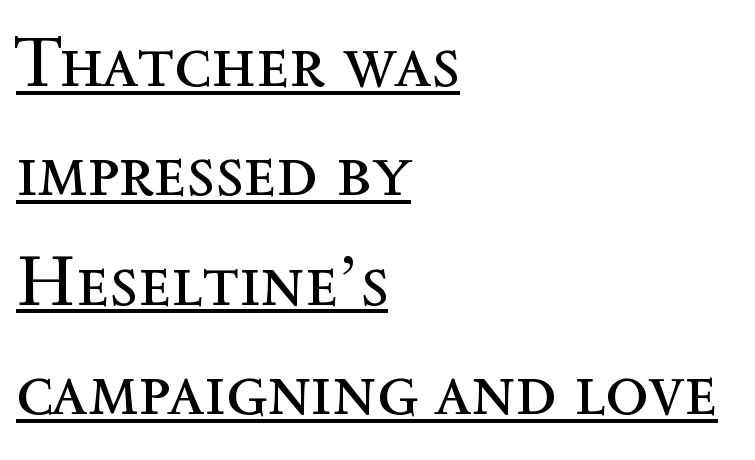
The image shows 71 px regular-weight type, upright; set left-aligned, normal line spacing (1.54x), normal letter spacing, underlined; a medium x-height.
